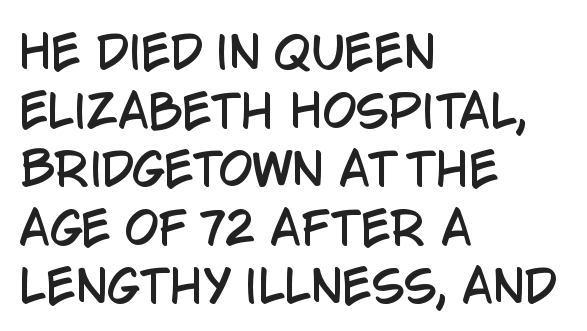
The image shows 44 px condensed sans-serif type, upright; set left-aligned, normal line spacing (1.33x), normal letter spacing, not underlined; low stroke contrast and a large x-height.
